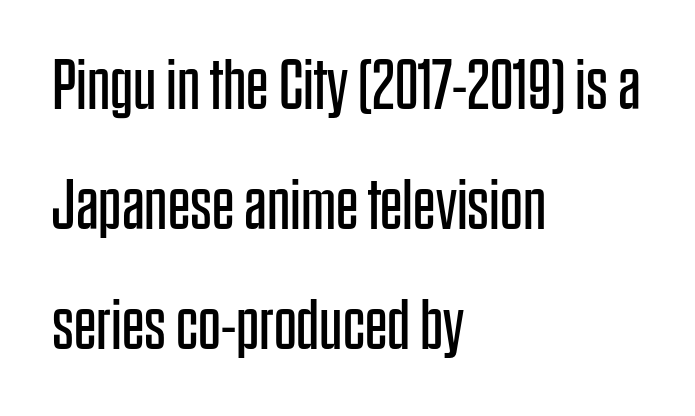
Q: Is the text bold? A: No.
Q: Is the text italic (slanted)? A: No, it is upright.
Q: Is the typeface a serif or a sans-serif typeface? A: Sans-serif.
Q: Is the text underlined? A: No.
Q: How is the paragraph aligned? A: Left-aligned.
Q: Is the spacing between letters normal or unusually wide? A: Normal.
Q: Is the spacing between lines tight, normal or loose? A: Normal.
Q: Width (condensed, normal, or wide)? A: Condensed.
Q: Stroke contrast? A: Low.
Q: x-height? A: Large.
Q: Monospaced? A: No.
